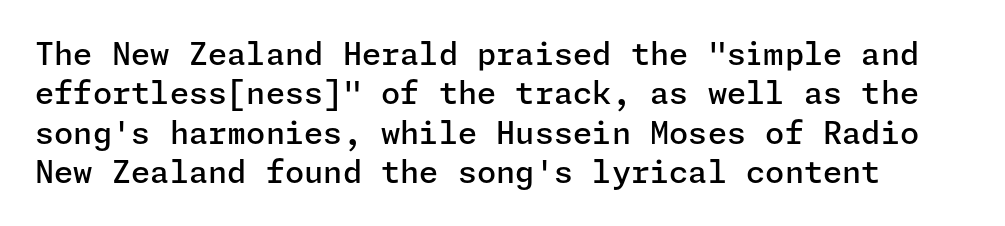
Q: Is the text bold? A: Semi-bold.
Q: Is the text italic (slanted)? A: No, it is upright.
Q: Is the typeface a serif or a sans-serif typeface? A: Sans-serif.
Q: Is the text underlined? A: No.
Q: Is the spacing between letters normal or unusually wide? A: Normal.
Q: Is the spacing between lines tight, normal or loose? A: Normal.
Q: Width (condensed, normal, or wide)? A: Normal.
Q: Stroke contrast? A: Low.
Q: x-height? A: Medium.
